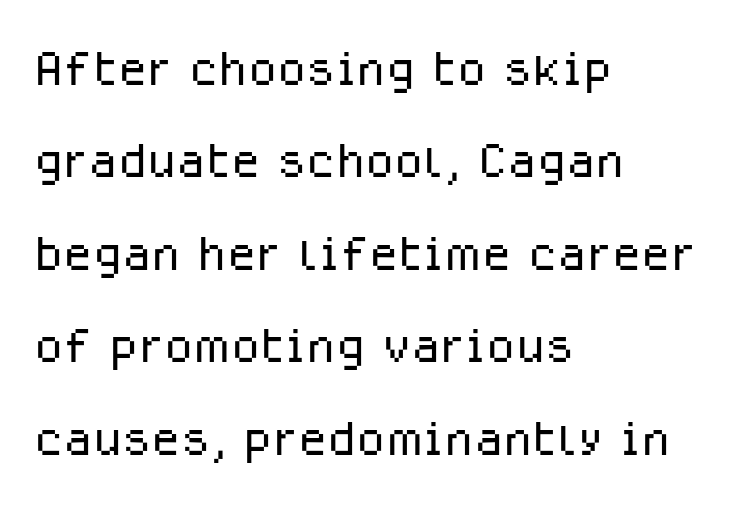
Q: Is the text bold? A: No.
Q: Is the text italic (slanted)? A: No, it is upright.
Q: Is the typeface a serif or a sans-serif typeface? A: Sans-serif.
Q: Is the text underlined? A: No.
Q: How is the paragraph aligned? A: Left-aligned.
Q: Is the spacing between letters normal or unusually wide? A: Normal.
Q: Is the spacing between lines tight, normal or loose? A: Normal.
Q: Width (condensed, normal, or wide)? A: Normal.
Q: Stroke contrast? A: Low.
Q: x-height? A: Medium.
Q: Monospaced? A: No.
